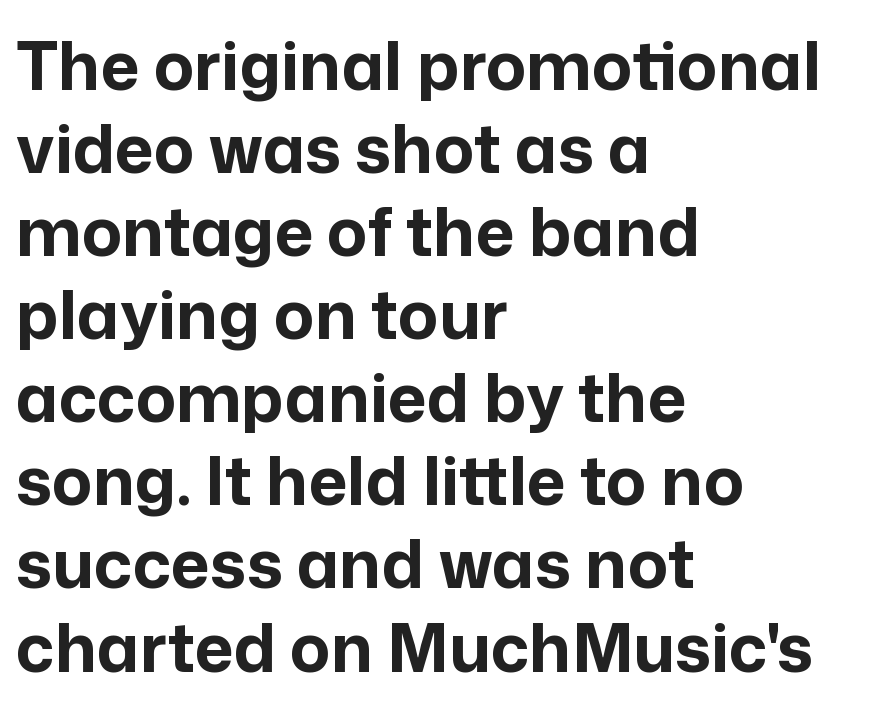
Q: Is the text bold? A: Yes.
Q: Is the text italic (slanted)? A: No, it is upright.
Q: Is the typeface a serif or a sans-serif typeface? A: Sans-serif.
Q: Is the text underlined? A: No.
Q: How is the paragraph aligned? A: Left-aligned.
Q: Is the spacing between letters normal or unusually wide? A: Normal.
Q: Width (condensed, normal, or wide)? A: Normal.
Q: Stroke contrast? A: Low.
Q: x-height? A: Medium.
Q: Monospaced? A: No.
